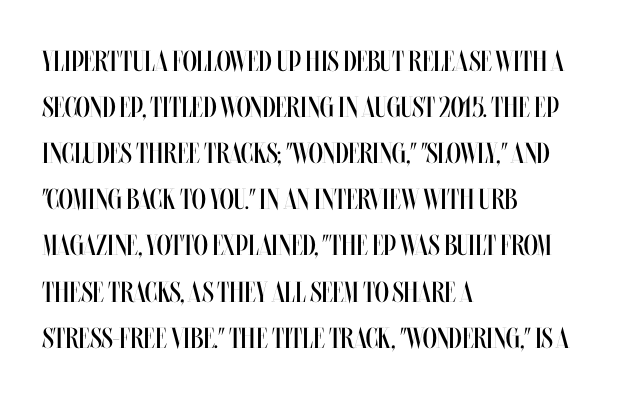
The weight would be labelled regular, book, light, or lighter still. Quick note: interline space is typical. The rendering uses natural spacing where letterforms have individual widths. The gap between lines stays unmarked. Every row of glyphs begins at an identical x-position on the left.
